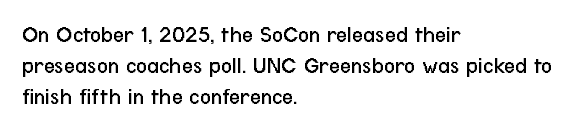
Q: Is the text bold? A: No.
Q: Is the text italic (slanted)? A: No, it is upright.
Q: Is the text underlined? A: No.
Q: How is the paragraph aligned? A: Left-aligned.
Q: Is the spacing between letters normal or unusually wide? A: Normal.
Q: Is the spacing between lines tight, normal or loose? A: Normal.
